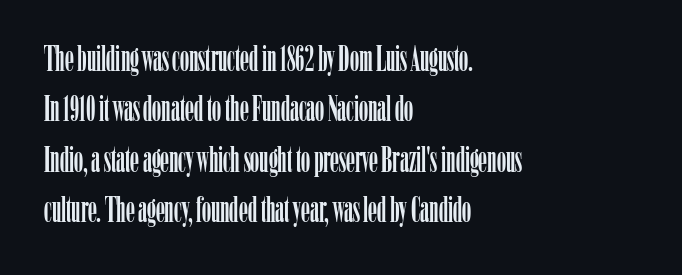
{"serif": "yes", "italic": "no", "width": "condensed", "stroke_contrast": "low", "x_height": "medium", "monospaced": "no", "underline": "no", "align": "left", "line_spacing": "normal", "line_spacing_ratio": 1.4, "letter_spacing": "normal", "letter_spacing_em": 0.0, "glyph_px": 36}
